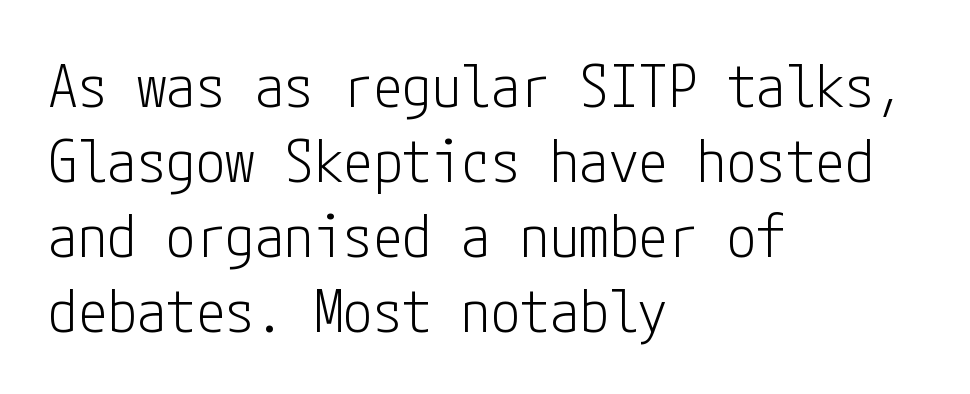
Horizontal bands of white between lines are of average thickness. Quick note: not italic, upright. The typeface chosen for these lines omits serifs. A bare baseline throughout the passage. Horizontally, the lines are justified to the leading edge only.
